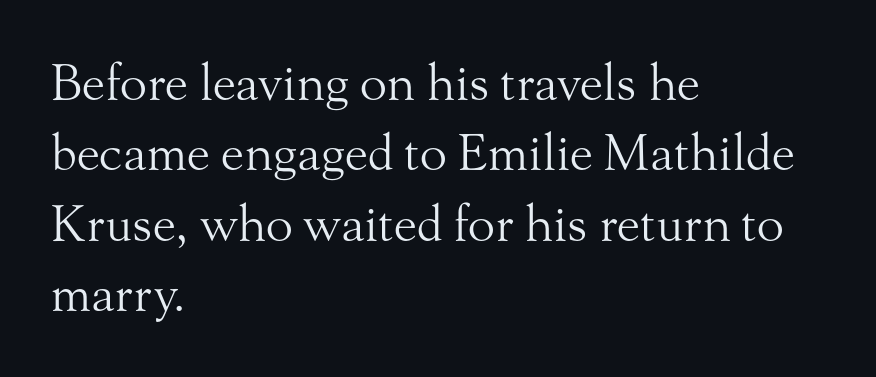
The image shows 50 px light serif type, upright; set left-aligned, normal line spacing (1.41x), normal letter spacing, not underlined; medium stroke contrast and a small x-height.
